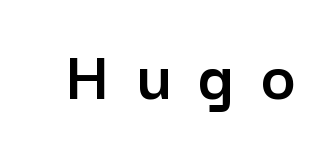
The image shows 73 px sans-serif type, upright; set unusually wide letter spacing (+0.38 em), not underlined; low stroke contrast and a medium x-height.
